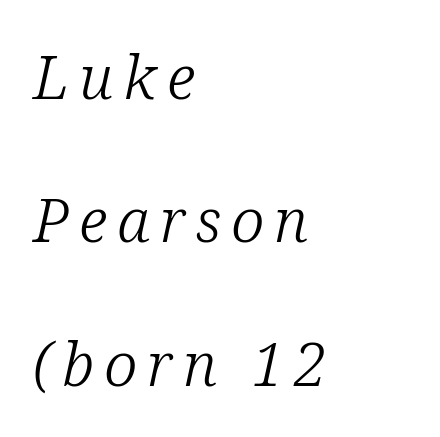
The image shows 61 px light serif type, italic (leaning right); set left-aligned, loose line spacing (2.35x), not underlined; low stroke contrast and a medium x-height.
